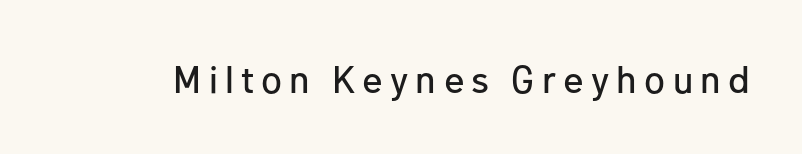
Q: Is the text italic (slanted)? A: No, it is upright.
Q: Is the typeface a serif or a sans-serif typeface? A: Sans-serif.
Q: Is the text underlined? A: No.
Q: Width (condensed, normal, or wide)? A: Normal.
Q: Stroke contrast? A: Low.
Q: x-height? A: Medium.
Q: Monospaced? A: No.
